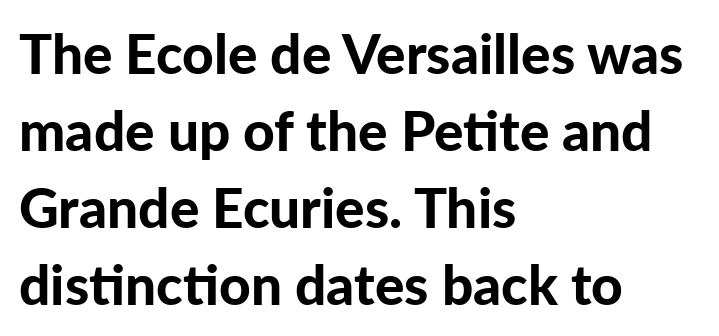
Q: Is the text bold? A: Yes.
Q: Is the text italic (slanted)? A: No, it is upright.
Q: Is the typeface a serif or a sans-serif typeface? A: Sans-serif.
Q: Is the text underlined? A: No.
Q: How is the paragraph aligned? A: Left-aligned.
Q: Is the spacing between letters normal or unusually wide? A: Normal.
Q: Is the spacing between lines tight, normal or loose? A: Normal.
Q: Width (condensed, normal, or wide)? A: Normal.
Q: Stroke contrast? A: Low.
Q: x-height? A: Medium.
Q: Monospaced? A: No.
